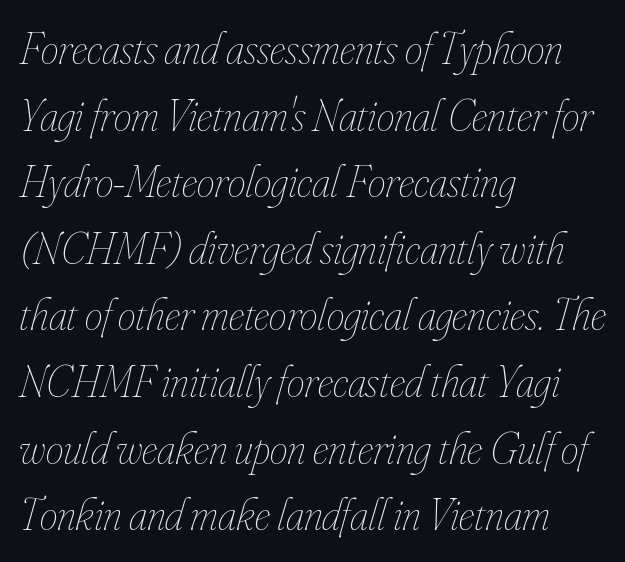
The image shows 45 px thin, condensed type, italic (leaning right); set left-aligned, normal line spacing (1.48x), normal letter spacing, not underlined; low stroke contrast and a small x-height.
